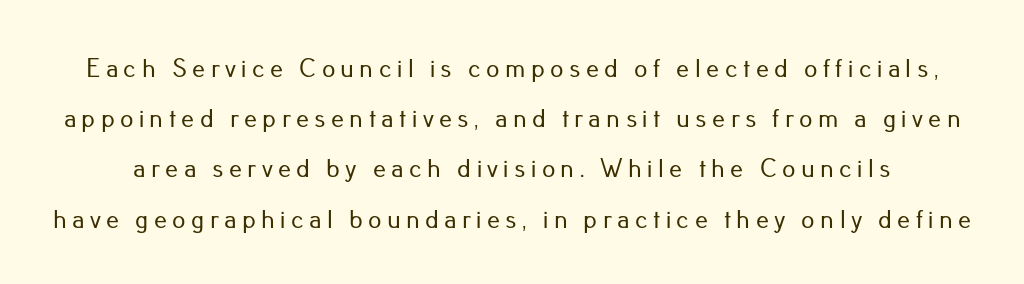
{"italic": "no", "underline": "no", "line_spacing": "loose", "line_spacing_ratio": 1.93, "letter_spacing": "wide", "letter_spacing_em": 0.21, "glyph_px": 26}
